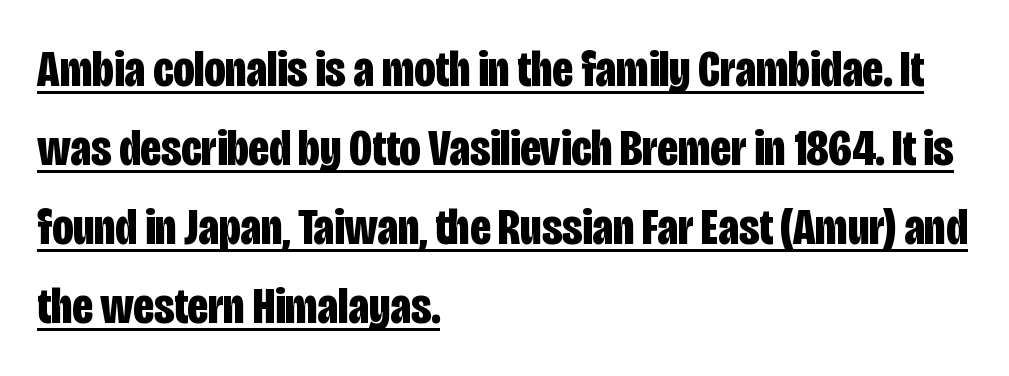
{"serif": "no", "italic": "no", "bold": "yes", "weight": "bold", "width": "condensed", "stroke_contrast": "low", "x_height": "large", "monospaced": "no", "underline": "yes", "align": "left", "line_spacing": "normal", "line_spacing_ratio": 1.52, "letter_spacing": "normal", "letter_spacing_em": 0.0, "glyph_px": 52}
